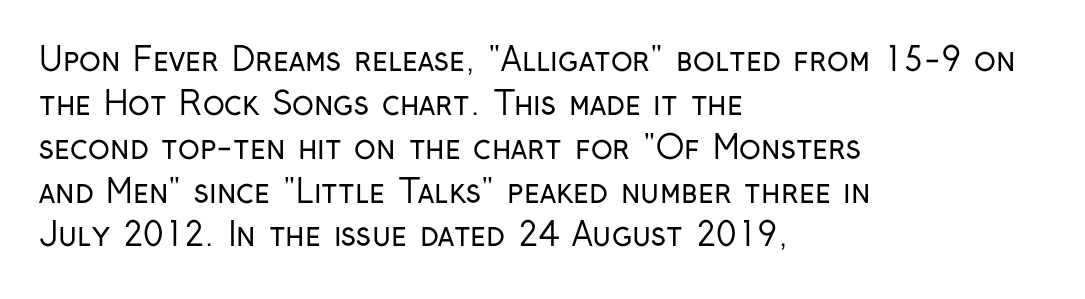
The image shows 32 px regular-weight, condensed sans-serif type, upright; set left-aligned, normal line spacing (1.37x), normal letter spacing, not underlined; low stroke contrast and a medium x-height.
